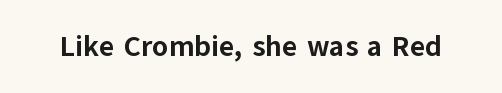
{"serif": "no", "italic": "no", "bold": "yes", "weight": "bold", "width": "normal", "stroke_contrast": "low", "x_height": "medium", "monospaced": "no", "underline": "no", "letter_spacing": "normal", "letter_spacing_em": 0.0, "glyph_px": 29}
